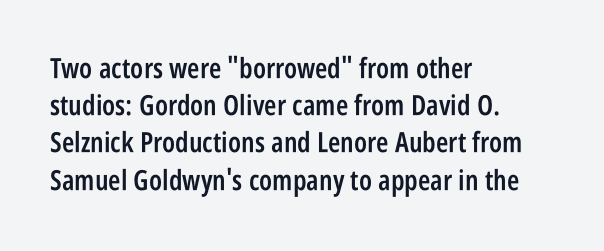
Q: Is the text bold? A: Semi-bold.
Q: Is the text italic (slanted)? A: No, it is upright.
Q: Is the typeface a serif or a sans-serif typeface? A: Sans-serif.
Q: Is the text underlined? A: No.
Q: How is the paragraph aligned? A: Left-aligned.
Q: Is the spacing between letters normal or unusually wide? A: Normal.
Q: Is the spacing between lines tight, normal or loose? A: Normal.
Q: Width (condensed, normal, or wide)? A: Condensed.
Q: Stroke contrast? A: Low.
Q: x-height? A: Large.
Q: Monospaced? A: No.
